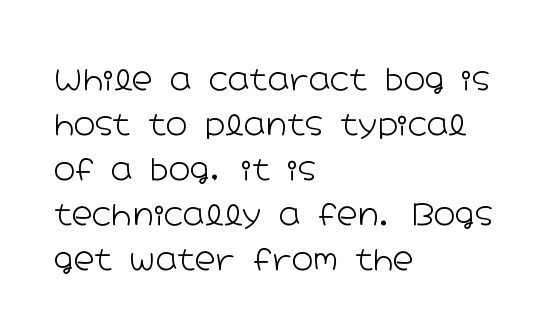
{"serif": "no", "italic": "no", "bold": "no", "weight": "light", "width": "wide", "stroke_contrast": "low", "x_height": "medium", "monospaced": "no", "underline": "no", "align": "left", "line_spacing": "normal", "line_spacing_ratio": 1.55, "letter_spacing": "normal", "letter_spacing_em": 0.0, "glyph_px": 29}
